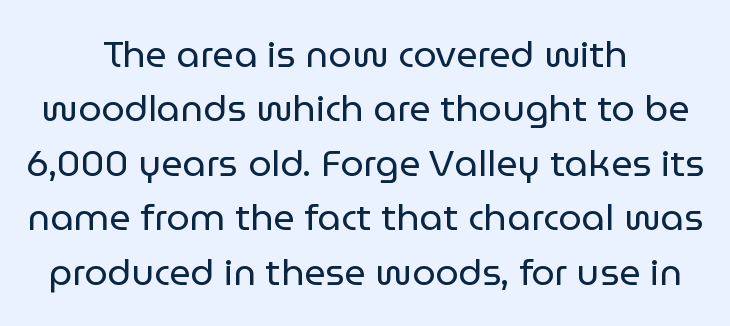
Q: Is the text bold? A: No.
Q: Is the text italic (slanted)? A: No, it is upright.
Q: Is the typeface a serif or a sans-serif typeface? A: Sans-serif.
Q: Is the text underlined? A: No.
Q: How is the paragraph aligned? A: Centered.
Q: Is the spacing between letters normal or unusually wide? A: Normal.
Q: Is the spacing between lines tight, normal or loose? A: Normal.
Q: Width (condensed, normal, or wide)? A: Normal.
Q: Stroke contrast? A: Low.
Q: x-height? A: Medium.
Q: Monospaced? A: No.
